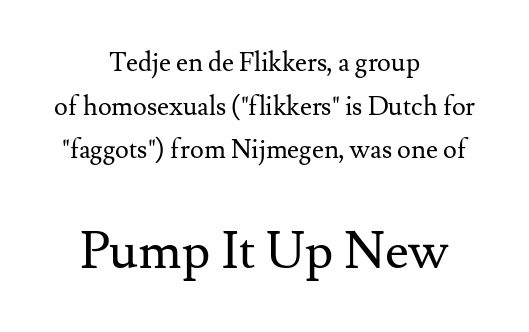
{"serif": "yes", "italic": "no", "bold": "no", "weight": "regular", "width": "normal", "stroke_contrast": "medium", "x_height": "small", "monospaced": "no", "underline": "no", "align": "center", "line_spacing": "normal", "line_spacing_ratio": 1.68, "letter_spacing": "normal", "letter_spacing_em": 0.0, "larger_block": "second", "size_ratio": 2.0, "glyph_px": 52}
